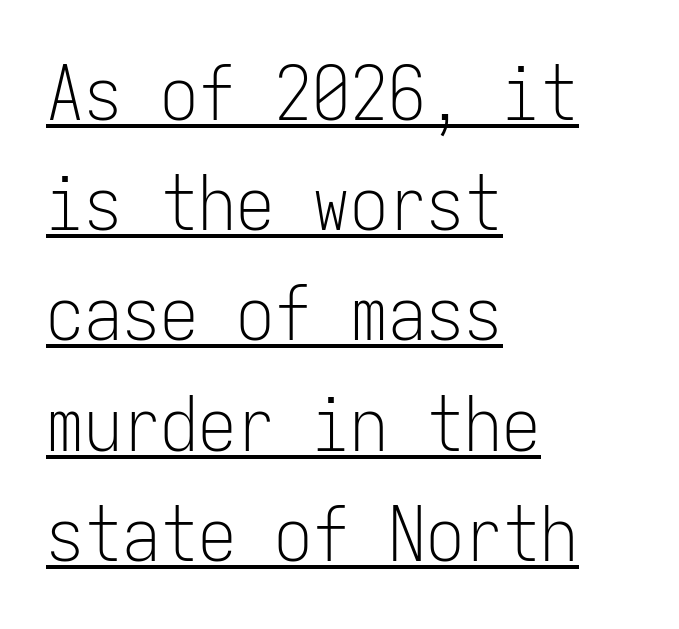
In CSS terms this would be text-align: left. The lettering stays uniformly vertical, giving the passage a roman look. Is this a fixed-width face? Yes — each glyph sits in an identical cell. The words here are underlined. If you measured baseline to baseline, you'd find a middling distance.
